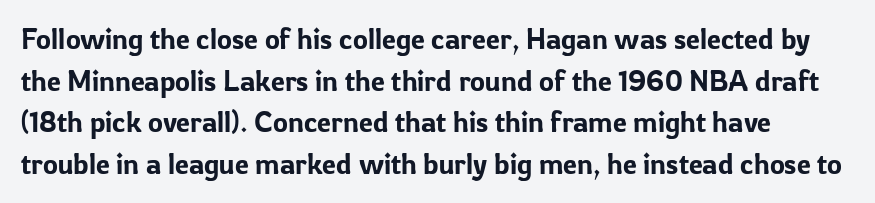
Q: Is the text italic (slanted)? A: No, it is upright.
Q: Is the typeface a serif or a sans-serif typeface? A: Sans-serif.
Q: Is the text underlined? A: No.
Q: Is the spacing between letters normal or unusually wide? A: Normal.
Q: Is the spacing between lines tight, normal or loose? A: Normal.
Q: Width (condensed, normal, or wide)? A: Normal.
Q: Stroke contrast? A: Low.
Q: x-height? A: Medium.
Q: Monospaced? A: No.
